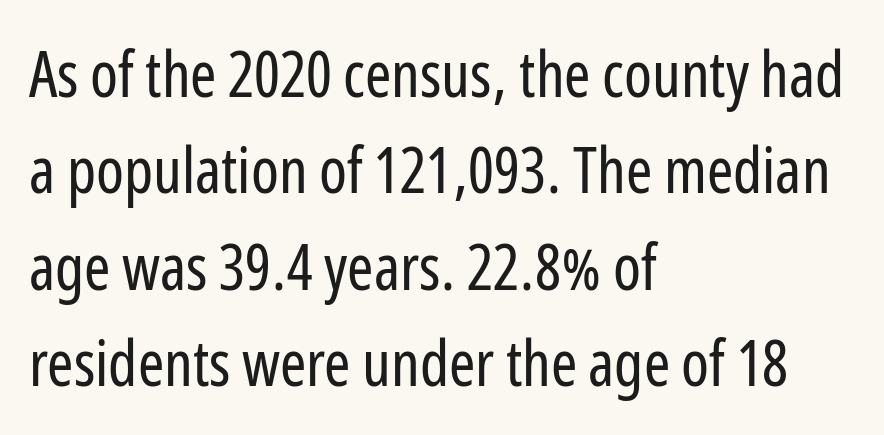
These lines keep a tight, regular rhythm from letter to letter. The specimen omits any rule beneath the text block's lines. Rows of type keep a routine distance in the vertical direction. The typography opts for an upright posture over an oblique one. Horizontally, the lines are justified to the leading edge only.
